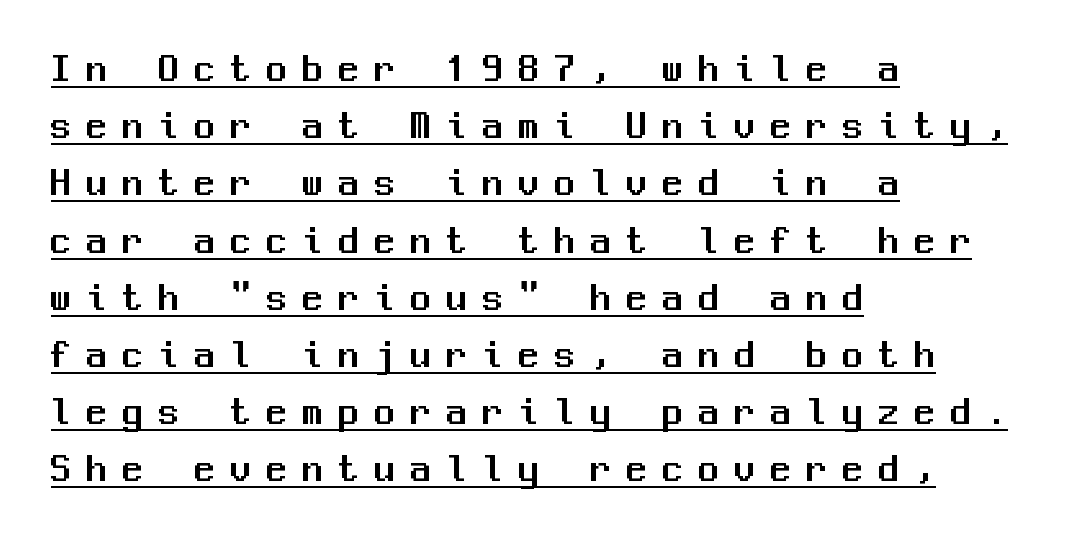
Q: Is the text italic (slanted)? A: No, it is upright.
Q: Is the typeface a serif or a sans-serif typeface? A: Sans-serif.
Q: Is the text underlined? A: Yes.
Q: How is the paragraph aligned? A: Left-aligned.
Q: Is the spacing between letters normal or unusually wide? A: Unusually wide.
Q: Is the spacing between lines tight, normal or loose? A: Normal.
Q: Width (condensed, normal, or wide)? A: Normal.
Q: Stroke contrast? A: Medium.
Q: x-height? A: Medium.
Q: Monospaced? A: Yes.
